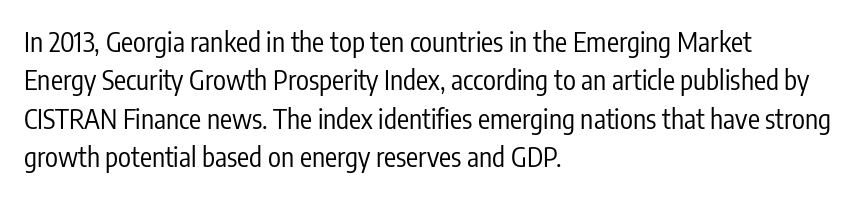
{"italic": "no", "bold": "no", "underline": "no", "align": "left", "line_spacing": "normal", "line_spacing_ratio": 1.42, "letter_spacing": "normal", "letter_spacing_em": 0.0, "glyph_px": 27}
